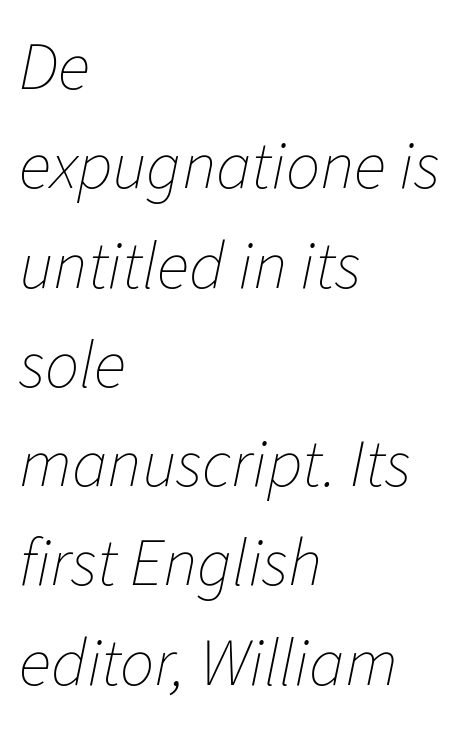
You can tell it's italic because the verticals aren't actually vertical. A typesetter would call this zero additional tracking. The lines are quadded left. One glance says typical: line gaps are just what's usual. Weight class: somewhere from thin through regular. Think of a printed novel: that variable character pitch is what you see here.
